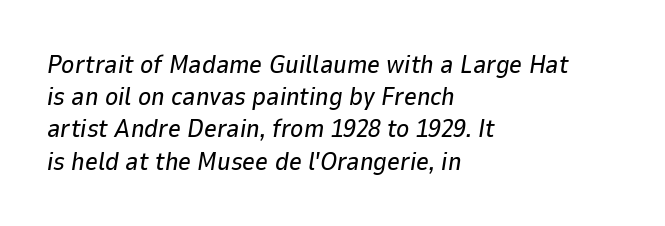
Q: Is the text italic (slanted)? A: Yes, it leans right by about 9 degrees.
Q: Is the text underlined? A: No.
Q: How is the paragraph aligned? A: Left-aligned.
Q: Is the spacing between letters normal or unusually wide? A: Normal.
Q: Is the spacing between lines tight, normal or loose? A: Normal.
